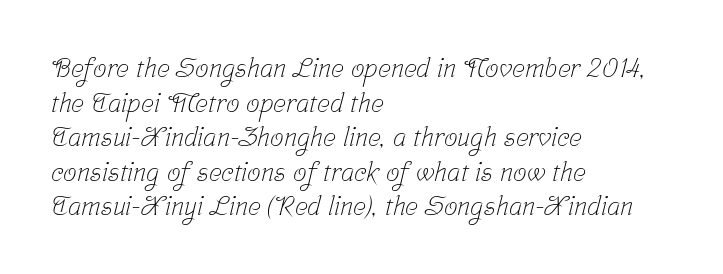
Q: Is the text bold? A: No.
Q: Is the text underlined? A: No.
Q: How is the paragraph aligned? A: Left-aligned.
Q: Is the spacing between letters normal or unusually wide? A: Normal.
Q: Is the spacing between lines tight, normal or loose? A: Normal.
